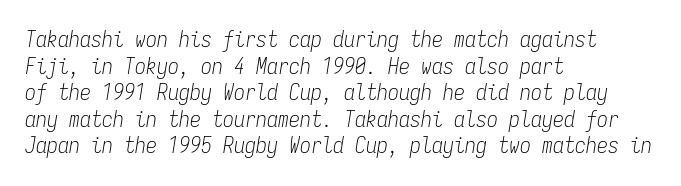
{"italic": "yes", "lean": "right", "slant_degrees": 9, "bold": "no", "underline": "no", "align": "left", "line_spacing_ratio": 1.21, "letter_spacing": "normal", "letter_spacing_em": 0.0, "glyph_px": 22}
